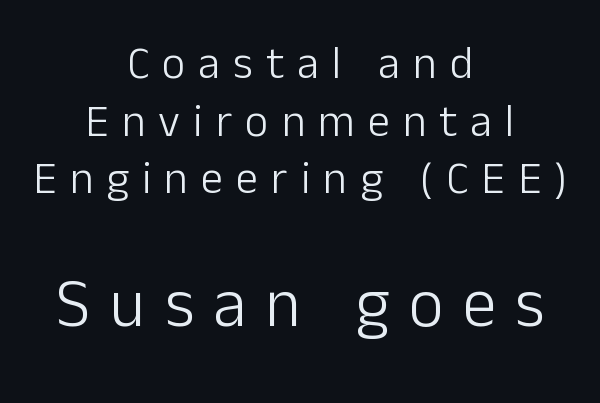
Q: Is the text bold? A: No.
Q: Is the text italic (slanted)? A: No, it is upright.
Q: Is the typeface a serif or a sans-serif typeface? A: Sans-serif.
Q: Is the text underlined? A: No.
Q: How is the paragraph aligned? A: Centered.
Q: Is the spacing between letters normal or unusually wide? A: Unusually wide.
Q: Is the spacing between lines tight, normal or loose? A: Normal.
Q: Which block of text is set in a larger size, the first (top) or the second (bottom)? A: The second (bottom) one.
Q: Width (condensed, normal, or wide)? A: Normal.
Q: Stroke contrast? A: Low.
Q: x-height? A: Medium.
Q: Monospaced? A: No.
